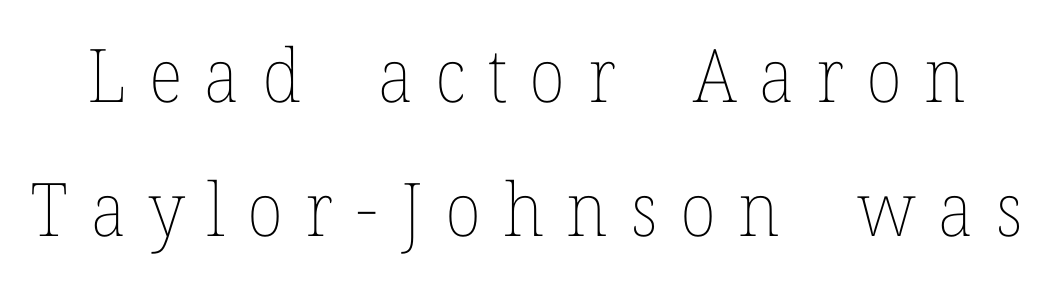
The image shows 74 px thin type, upright; set line spacing 1.81x, unusually wide letter spacing (+0.3 em), not underlined; low stroke contrast and a medium x-height.
